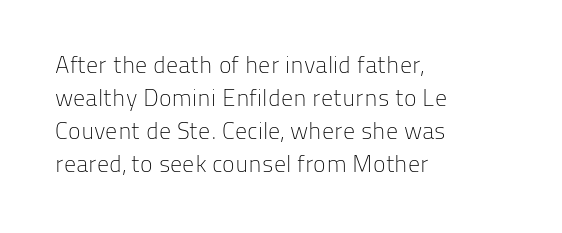
These lines stack with their left ends in a neat column. Letters rest on an invisible, unmarked baseline. The lines sit at an ordinary, default distance from one another. The type sits square on the baseline with zero lean. No letter is thick-stroked: the sample isn't bold. Default kerning and tracking; the words read as compact shapes.
